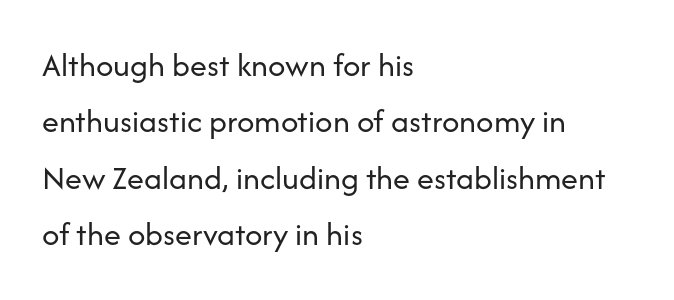
{"serif": "no", "italic": "no", "bold": "no", "weight": "regular", "width": "normal", "stroke_contrast": "low", "x_height": "medium", "monospaced": "no", "underline": "no", "align": "left", "line_spacing": "normal", "line_spacing_ratio": 1.66, "letter_spacing": "normal", "letter_spacing_em": 0.0, "glyph_px": 34}
